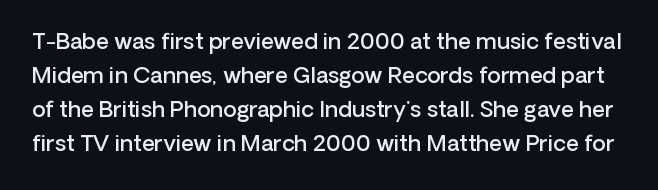
{"italic": "no", "bold": "semi", "underline": "no", "line_spacing": "normal", "line_spacing_ratio": 1.55, "letter_spacing": "normal", "letter_spacing_em": 0.0, "glyph_px": 22}
